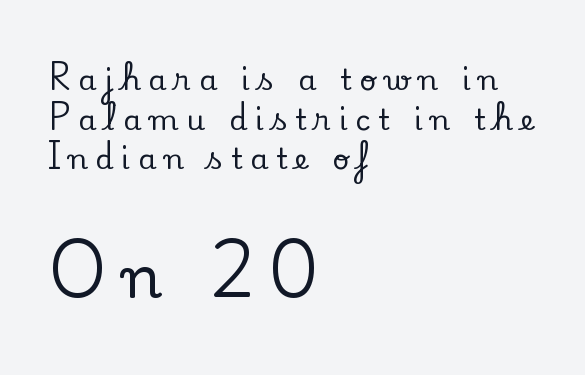
Descenders hang freely into open space. Baseline-to-baseline distance is the conventional proportion of letter height. The letterforms stand isolated, each surrounded by extra space. Compared with a centered layout, this one pins lines to the left instead.
